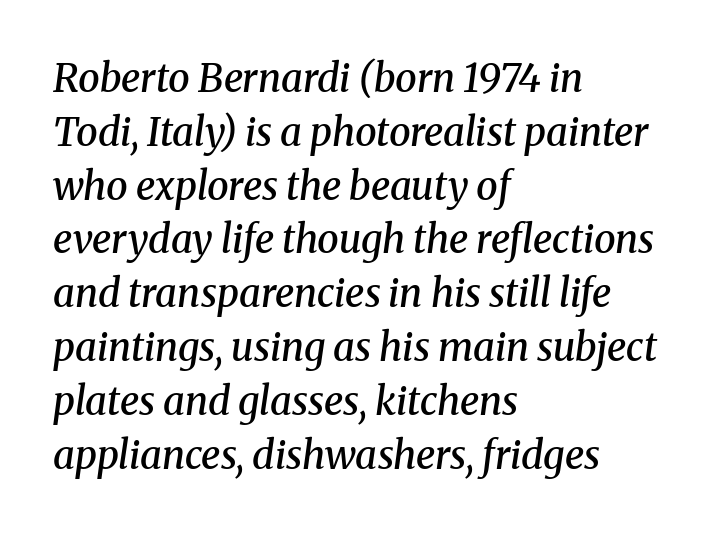
Q: Is the text bold? A: Semi-bold.
Q: Is the text italic (slanted)? A: Yes, it leans right by about 8 degrees.
Q: Is the typeface a serif or a sans-serif typeface? A: Serif.
Q: Is the text underlined? A: No.
Q: How is the paragraph aligned? A: Left-aligned.
Q: Is the spacing between letters normal or unusually wide? A: Normal.
Q: Is the spacing between lines tight, normal or loose? A: Normal.
Q: Width (condensed, normal, or wide)? A: Normal.
Q: Stroke contrast? A: Medium.
Q: x-height? A: Medium.
Q: Monospaced? A: No.
